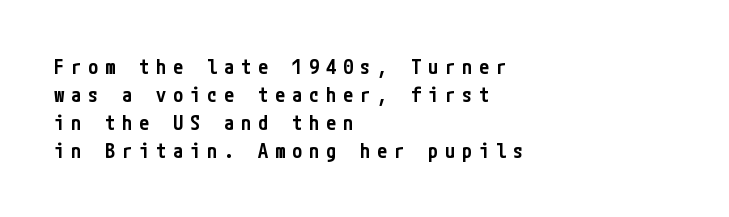
The image shows 20 px text type, upright; set left-aligned, normal line spacing (1.4x), unusually wide letter spacing (+0.35 em), not underlined.
